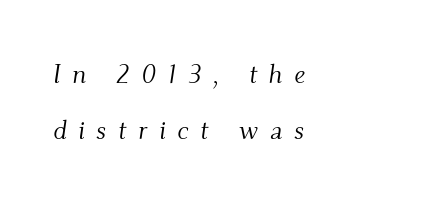
Q: Is the text bold? A: No.
Q: Is the text italic (slanted)? A: Yes, it leans right by about 9 degrees.
Q: Is the text underlined? A: No.
Q: How is the paragraph aligned? A: Left-aligned.
Q: Is the spacing between letters normal or unusually wide? A: Unusually wide.
Q: Is the spacing between lines tight, normal or loose? A: Loose.
